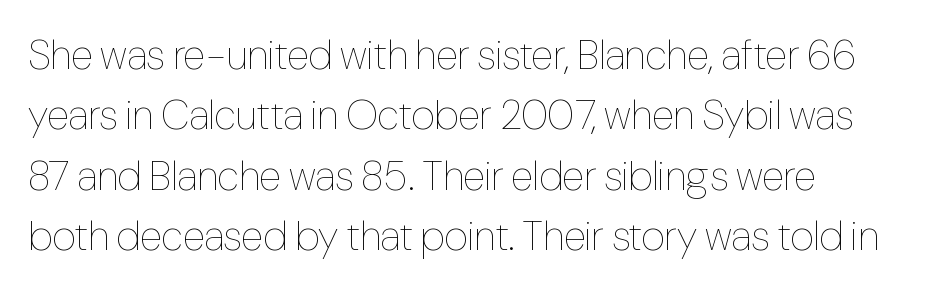
Q: Is the text bold? A: No.
Q: Is the text italic (slanted)? A: No, it is upright.
Q: Is the text underlined? A: No.
Q: Is the spacing between letters normal or unusually wide? A: Normal.
Q: Is the spacing between lines tight, normal or loose? A: Normal.
Q: Width (condensed, normal, or wide)? A: Condensed.
Q: Stroke contrast? A: Low.
Q: x-height? A: Medium.
Q: Monospaced? A: No.
